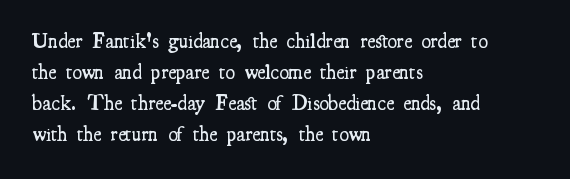
Q: Is the text bold? A: Semi-bold.
Q: Is the text italic (slanted)? A: No, it is upright.
Q: Is the text underlined? A: No.
Q: How is the paragraph aligned? A: Left-aligned.
Q: Is the spacing between letters normal or unusually wide? A: Normal.
Q: Is the spacing between lines tight, normal or loose? A: Normal.
